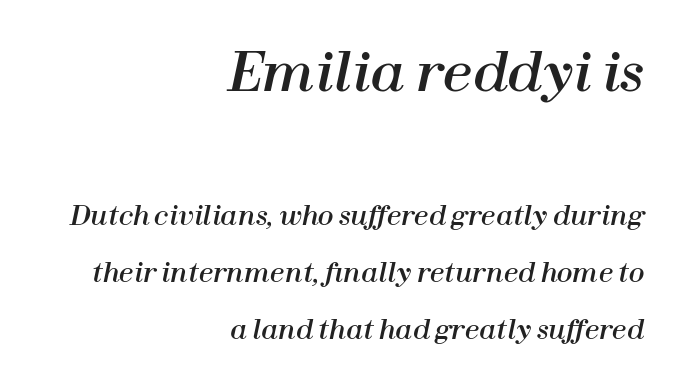
The image shows 53 px text type, italic (leaning right); set right-aligned, loose line spacing (2.21x), normal letter spacing, not underlined; the first (top) block is 2.04x larger; high stroke contrast and a medium x-height.
